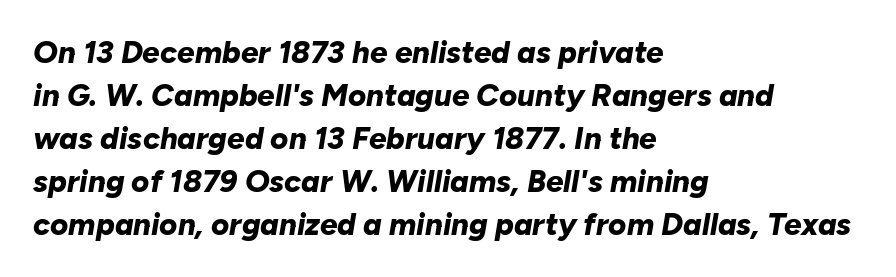
The lines are quadded left. Inter-character spacing is left at the font's built-in metrics. A full-strength bold gives these letters their thick strokes. The space beneath each line is pristine and unruled. Varying glyph widths throughout — classic text-font behaviour.
